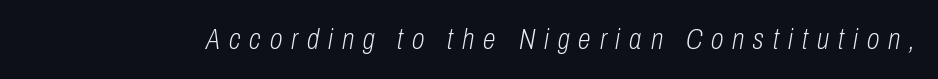
{"italic": "yes", "lean": "right", "slant_degrees": 10, "bold": "no", "weight": "light", "width": "condensed", "stroke_contrast": "low", "x_height": "medium", "monospaced": "no", "underline": "no", "letter_spacing": "wide", "letter_spacing_em": 0.31, "glyph_px": 29}
